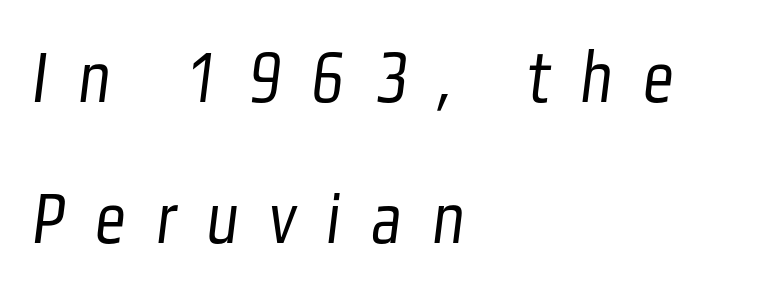
Q: Is the text bold? A: No.
Q: Is the typeface a serif or a sans-serif typeface? A: Sans-serif.
Q: Is the text underlined? A: No.
Q: How is the paragraph aligned? A: Left-aligned.
Q: Is the spacing between letters normal or unusually wide? A: Unusually wide.
Q: Width (condensed, normal, or wide)? A: Condensed.
Q: Stroke contrast? A: Low.
Q: x-height? A: Medium.
Q: Monospaced? A: No.
